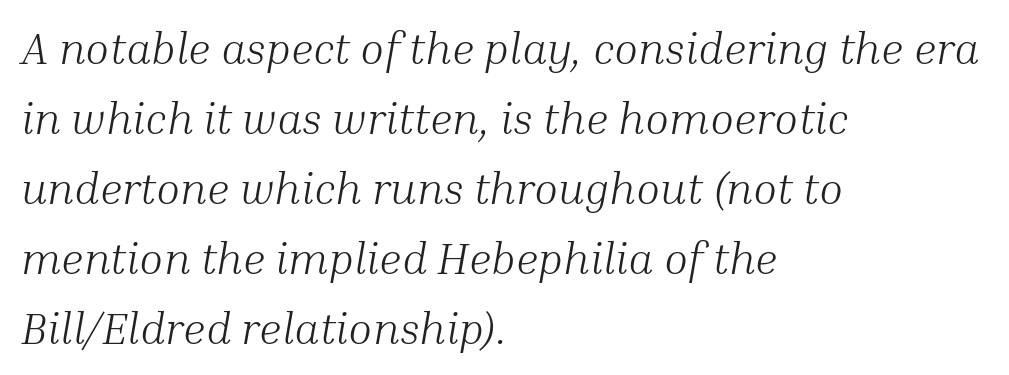
Proportional: the letters do not fall into vertical columns. Note: serifs present on the glyphs. Bold? No — there's no thickening of the strokes. A normal amount of white space separates one row of letters from the next. Nobody touched the tracking dial on this one. The paragraph shown leans on its left margin.
